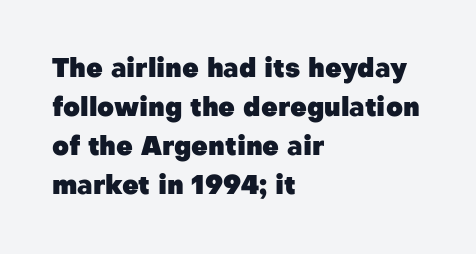
Successive baselines arrive at the customary interval. Nope, not italic — everything's standing straight. Stroke thickness is high; the sample reads as a true bold. Line starts are locked; line ends wander. Clear beneath every line of the passage. The line texture is even and compact thanks to regular tracking.
